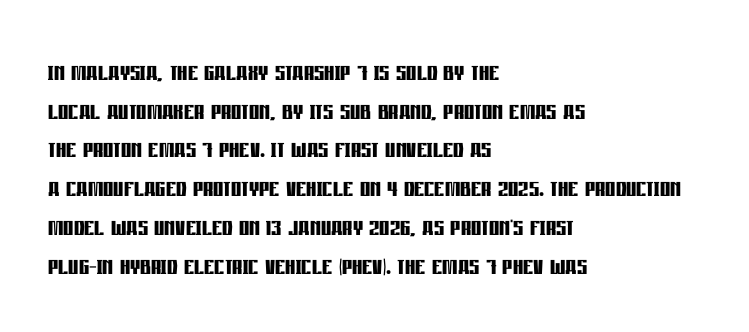
These lines were composed using upright roman letters. Honestly, there is no underline to notice here at all. The typeface chosen for these lines omits serifs. The letterforms sit shoulder to shoulder at normal distance.
